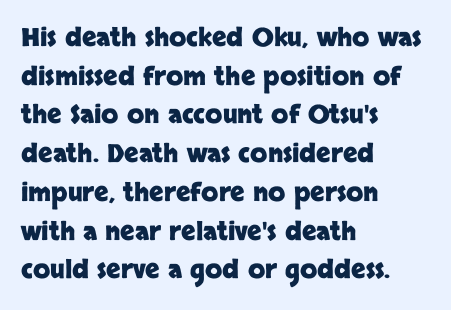
Q: Is the text bold? A: Yes.
Q: Is the text italic (slanted)? A: No, it is upright.
Q: Is the text underlined? A: No.
Q: How is the paragraph aligned? A: Left-aligned.
Q: Is the spacing between letters normal or unusually wide? A: Normal.
Q: Is the spacing between lines tight, normal or loose? A: Normal.
